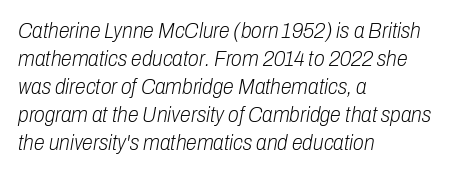
The image shows 22 px text type, italic (leaning right); set left-aligned, normal line spacing (1.27x), normal letter spacing, not underlined.
